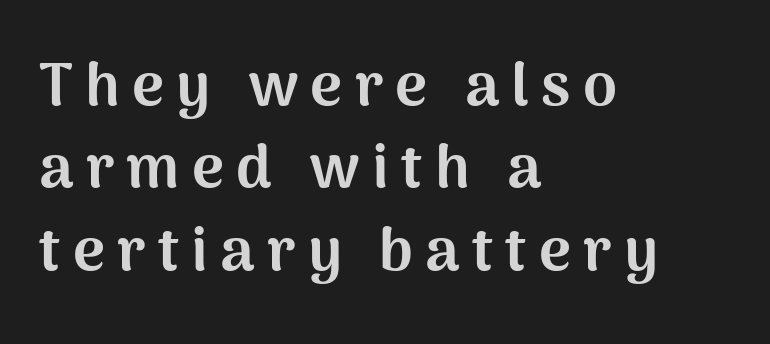
Q: Is the text bold? A: Yes.
Q: Is the text italic (slanted)? A: No, it is upright.
Q: Is the typeface a serif or a sans-serif typeface? A: Sans-serif.
Q: Is the text underlined? A: No.
Q: How is the paragraph aligned? A: Left-aligned.
Q: Is the spacing between letters normal or unusually wide? A: Unusually wide.
Q: Is the spacing between lines tight, normal or loose? A: Normal.
Q: Width (condensed, normal, or wide)? A: Normal.
Q: Stroke contrast? A: Medium.
Q: x-height? A: Medium.
Q: Monospaced? A: No.
